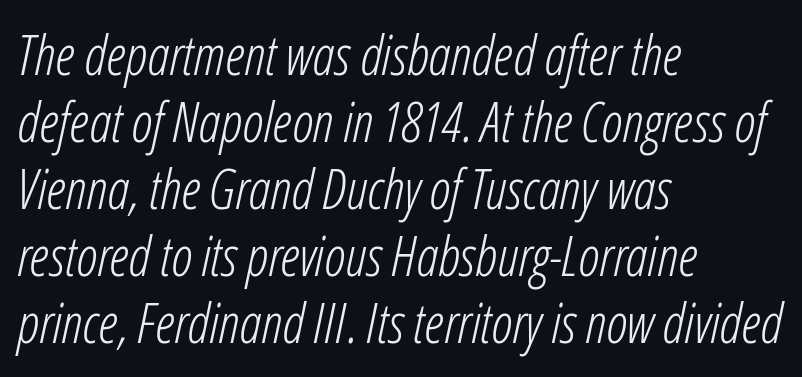
Q: Is the text bold? A: No.
Q: Is the text italic (slanted)? A: Yes, it leans right by about 12 degrees.
Q: Is the text underlined? A: No.
Q: How is the paragraph aligned? A: Left-aligned.
Q: Is the spacing between letters normal or unusually wide? A: Normal.
Q: Width (condensed, normal, or wide)? A: Condensed.
Q: Stroke contrast? A: Low.
Q: x-height? A: Medium.
Q: Monospaced? A: No.
